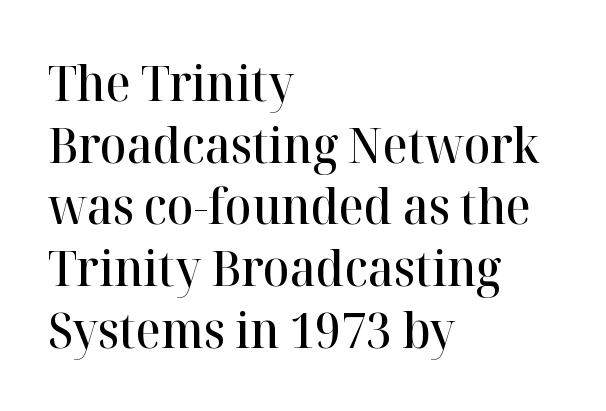
Visually the block forms a straight wall on the left and a jagged coastline on the right. Just letters on the line, the space beneath them empty. The leading is moderate, giving the passage an even texture. The face used here is a semibold: visibly heavier than regular, lighter than bold. Rendered with straight, roman letterforms. Each letter keeps its own natural width here, so spacing adapts to shape.
